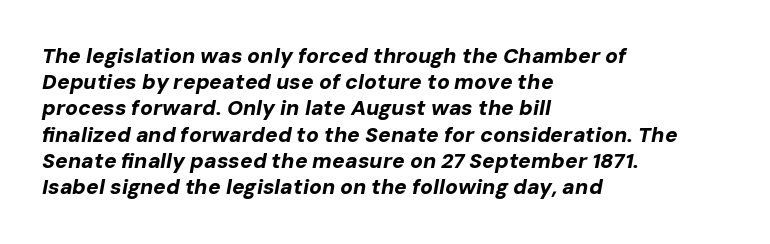
{"italic": "yes", "lean": "right", "slant_degrees": 10, "bold": "yes", "underline": "no", "align": "left", "line_spacing": "normal", "line_spacing_ratio": 1.25, "letter_spacing": "normal", "letter_spacing_em": 0.0, "glyph_px": 21}
